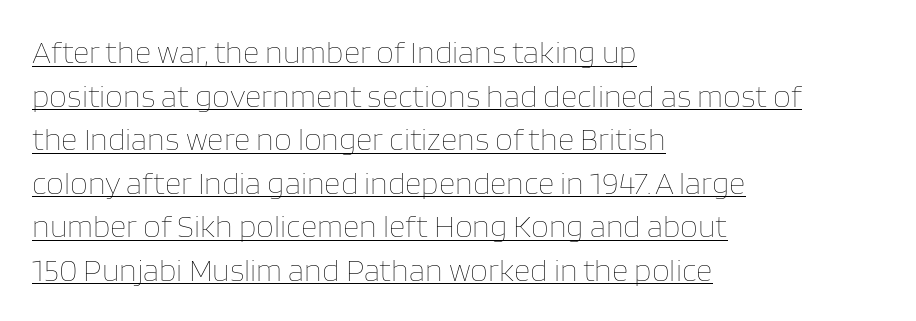
{"italic": "no", "bold": "no", "weight": "thin", "width": "normal", "stroke_contrast": "low", "x_height": "large", "monospaced": "no", "underline": "yes", "align": "left", "line_spacing": "normal", "line_spacing_ratio": 1.36, "letter_spacing": "normal", "letter_spacing_em": 0.0, "glyph_px": 32}
